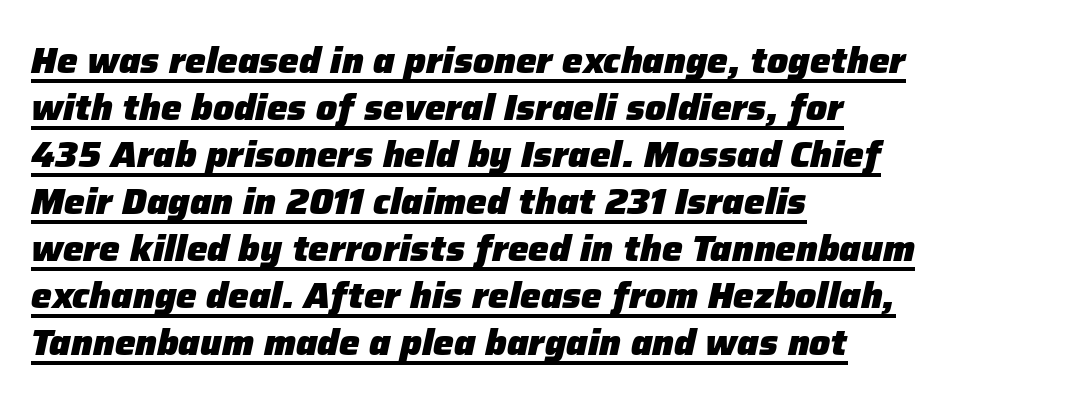
Each new line begins a customary step beneath the previous one. Compared with a centered layout, this one pins lines to the left instead. Each line of the rendering has a horizontal stroke beneath the glyphs. The face used here is rendered with its standard letterfit. Is the type slanted? Yes — the strokes lean at a clear angle.
